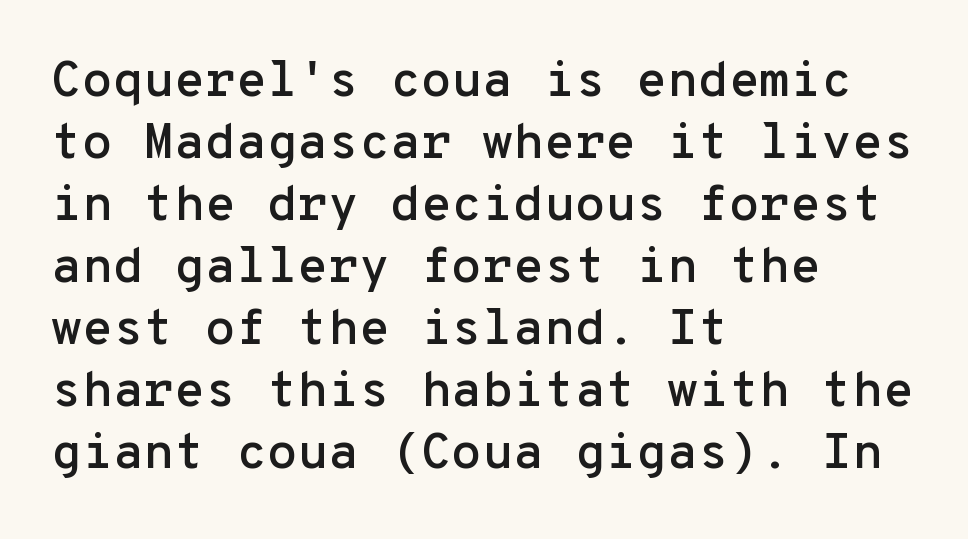
{"serif": "no", "italic": "no", "width": "normal", "stroke_contrast": "low", "x_height": "medium", "monospaced": "yes", "underline": "no", "align": "left", "line_spacing_ratio": 1.24, "letter_spacing": "normal", "letter_spacing_em": 0.0, "glyph_px": 50}
